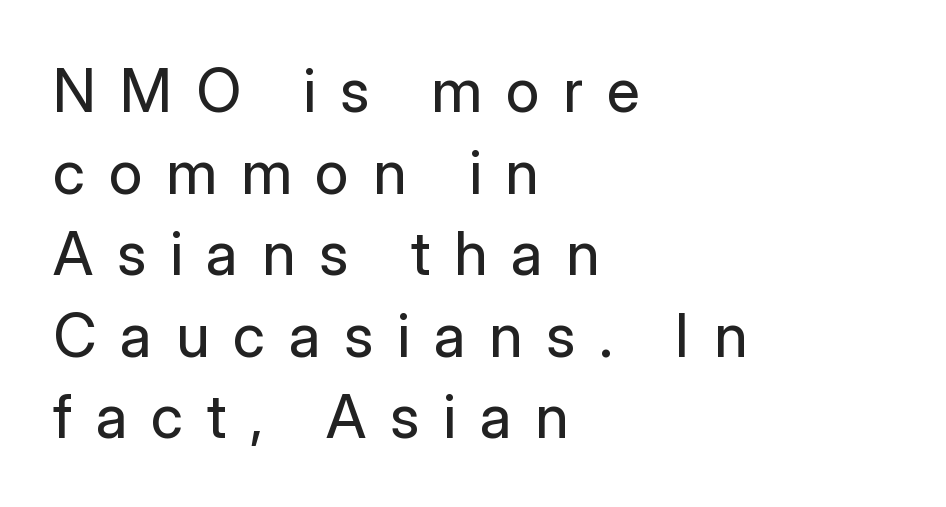
The line texture is sparse and dotted thanks to wide tracking. Reading down the block, your eye returns to a fixed left position each line. Normally led — the rows are evenly, conventionally spaced. Characters remain perfectly vertical along every line. Looks like regular typesetting: each glyph gets only the width it needs.
